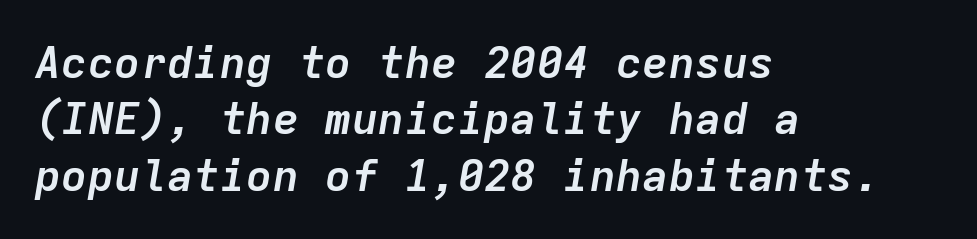
Caption: standard tracking, unaltered. These lines are set flush left with a ragged right edge. Is this a fixed-width face? Yes — each glyph sits in an identical cell. Normally led — the rows are evenly, conventionally spaced.
